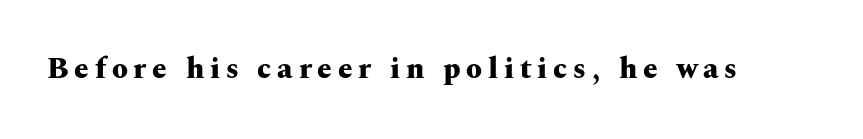
{"serif": "yes", "italic": "no", "bold": "yes", "weight": "heavy", "width": "wide", "stroke_contrast": "medium", "x_height": "medium", "monospaced": "no", "underline": "no", "letter_spacing": "wide", "letter_spacing_em": 0.2, "glyph_px": 29}
